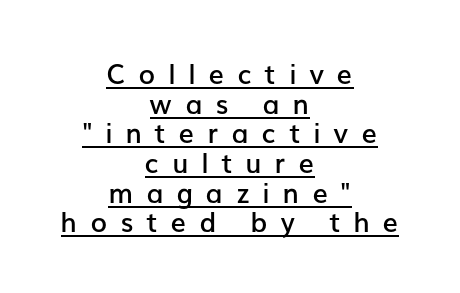
Q: Is the text bold? A: Semi-bold.
Q: Is the text italic (slanted)? A: No, it is upright.
Q: Is the text underlined? A: Yes.
Q: How is the paragraph aligned? A: Centered.
Q: Is the spacing between letters normal or unusually wide? A: Unusually wide.
Q: Is the spacing between lines tight, normal or loose? A: Tight.
